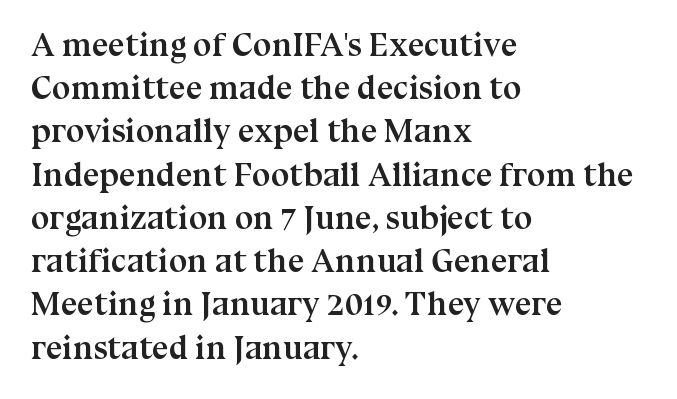
The image shows 33 px semibold serif type, upright; set left-aligned, normal line spacing (1.31x), normal letter spacing, not underlined; medium stroke contrast and a medium x-height.
